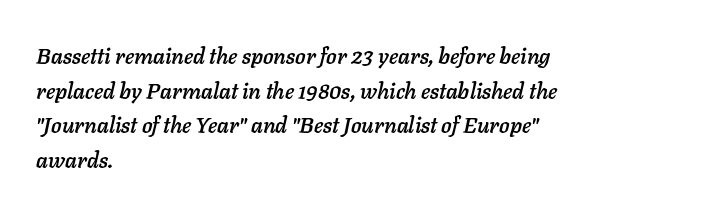
{"italic": "yes", "lean": "right", "slant_degrees": 11, "underline": "no", "align": "left", "line_spacing": "normal", "line_spacing_ratio": 1.57, "letter_spacing": "normal", "letter_spacing_em": 0.0, "glyph_px": 22}
